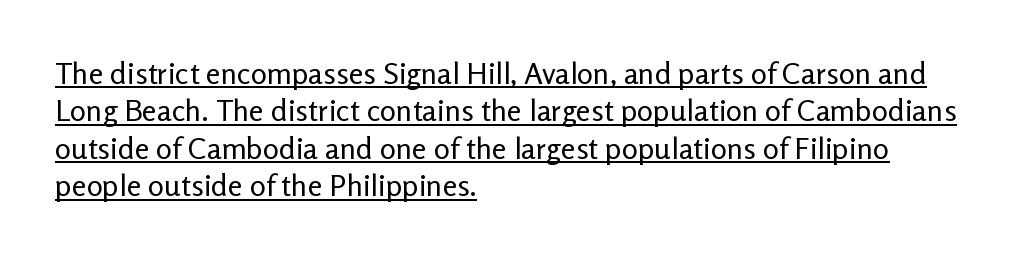
The image shows 30 px regular-weight sans-serif type, upright; set left-aligned, normal line spacing (1.25x), normal letter spacing, underlined; low stroke contrast and a medium x-height.
